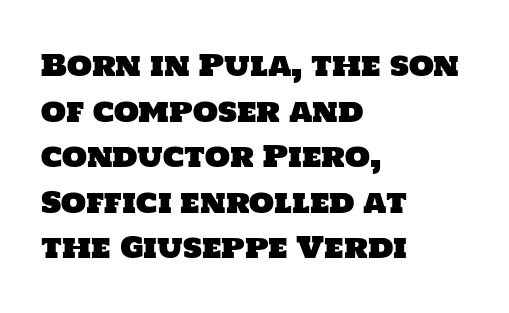
Q: Is the typeface a serif or a sans-serif typeface? A: Sans-serif.
Q: Is the text underlined? A: No.
Q: How is the paragraph aligned? A: Left-aligned.
Q: Is the spacing between letters normal or unusually wide? A: Normal.
Q: Is the spacing between lines tight, normal or loose? A: Normal.
Q: Width (condensed, normal, or wide)? A: Normal.
Q: Stroke contrast? A: Low.
Q: x-height? A: Large.
Q: Monospaced? A: No.
